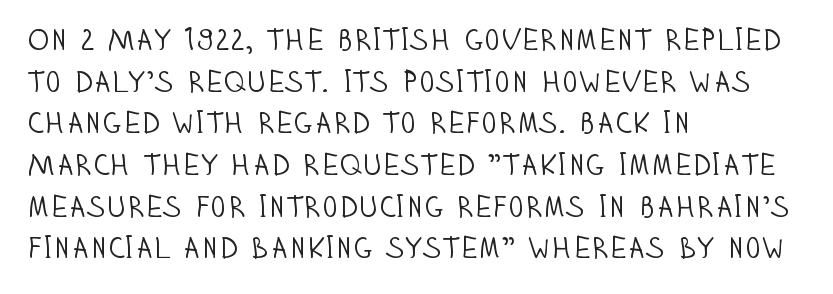
Q: Is the text bold? A: No.
Q: Is the text italic (slanted)? A: No, it is upright.
Q: Is the typeface a serif or a sans-serif typeface? A: Sans-serif.
Q: Is the text underlined? A: No.
Q: How is the paragraph aligned? A: Left-aligned.
Q: Is the spacing between letters normal or unusually wide? A: Normal.
Q: Is the spacing between lines tight, normal or loose? A: Normal.
Q: Width (condensed, normal, or wide)? A: Condensed.
Q: Stroke contrast? A: Low.
Q: x-height? A: Large.
Q: Monospaced? A: No.
